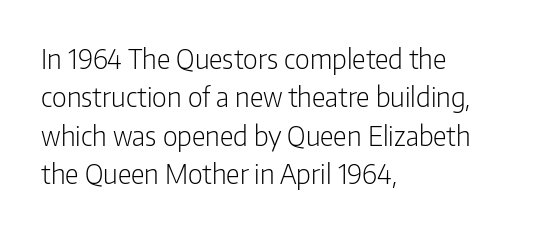
{"italic": "no", "bold": "no", "underline": "no", "align": "left", "line_spacing": "normal", "line_spacing_ratio": 1.42, "letter_spacing": "normal", "letter_spacing_em": 0.0, "glyph_px": 27}
